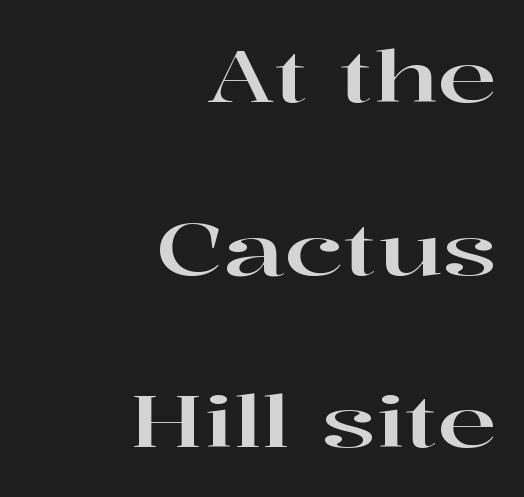
Designer's note — italics off, roman on. The gaps between neighbouring characters are ordinary and unremarkable. Notice the wide empty band between every row — that's loose leading. Character widths vary here, with narrow letters taking less room than wide ones. The rendering anchors every line to the right-hand side.
